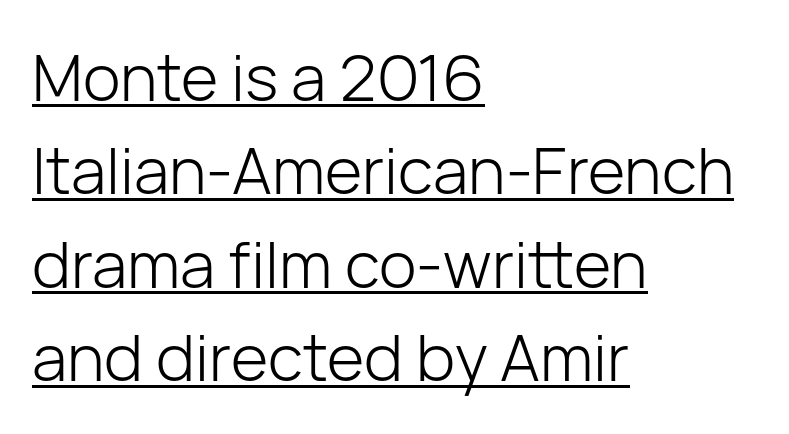
Q: Is the text bold? A: No.
Q: Is the text italic (slanted)? A: No, it is upright.
Q: Is the typeface a serif or a sans-serif typeface? A: Sans-serif.
Q: Is the text underlined? A: Yes.
Q: How is the paragraph aligned? A: Left-aligned.
Q: Is the spacing between letters normal or unusually wide? A: Normal.
Q: Is the spacing between lines tight, normal or loose? A: Normal.
Q: Width (condensed, normal, or wide)? A: Normal.
Q: Stroke contrast? A: Low.
Q: x-height? A: Medium.
Q: Monospaced? A: No.
